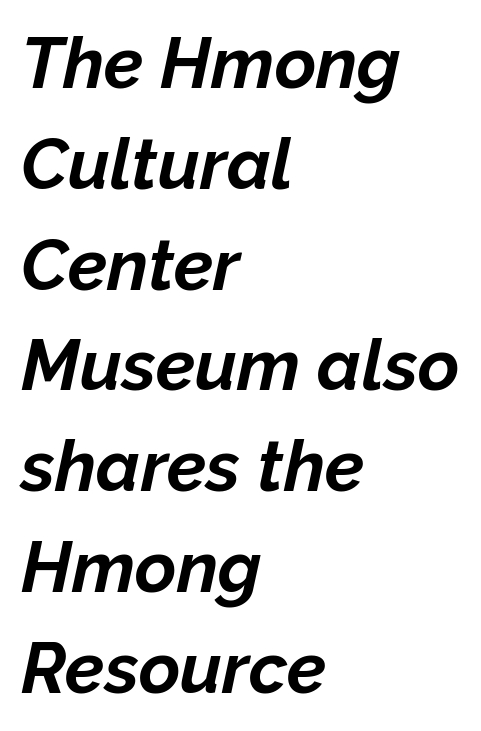
The image shows 71 px bold type, italic (leaning right); set left-aligned, normal line spacing (1.42x), normal letter spacing, not underlined; low stroke contrast and a medium x-height.
